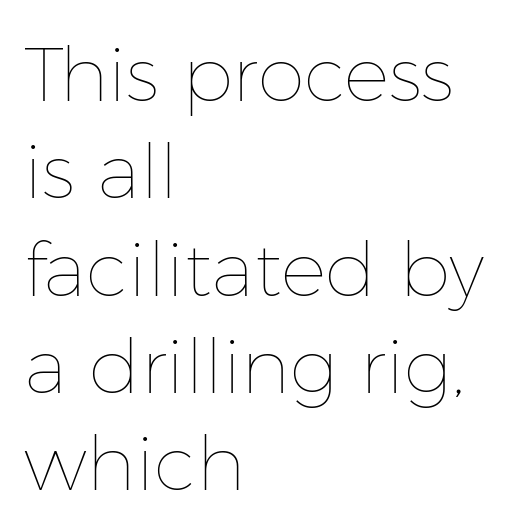
{"italic": "no", "bold": "no", "weight": "thin", "width": "normal", "stroke_contrast": "low", "x_height": "medium", "monospaced": "no", "underline": "no", "align": "left", "line_spacing": "normal", "line_spacing_ratio": 1.28, "letter_spacing": "normal", "letter_spacing_em": 0.0, "glyph_px": 76}
